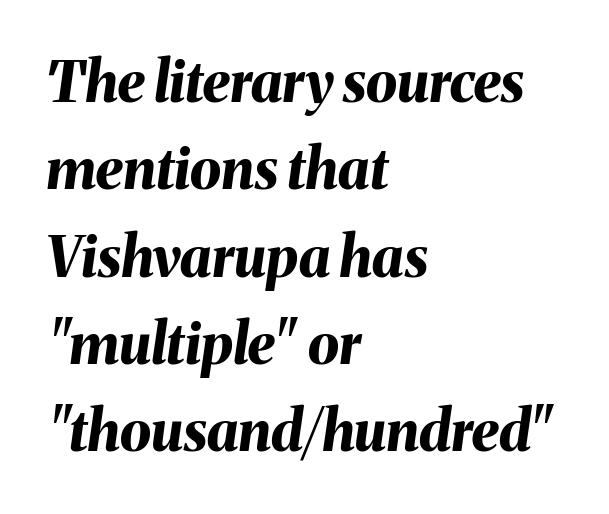
{"italic": "yes", "lean": "right", "slant_degrees": 8, "bold": "yes", "weight": "bold", "width": "normal", "stroke_contrast": "medium", "x_height": "medium", "monospaced": "no", "underline": "no", "align": "left", "line_spacing": "normal", "line_spacing_ratio": 1.56, "letter_spacing": "normal", "letter_spacing_em": 0.0, "glyph_px": 56}
